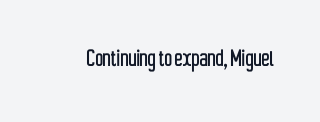
This rendering leaves character spacing at its baseline value. Has an underline been added? It has not. No italicization has been applied; the sample stays upright.
